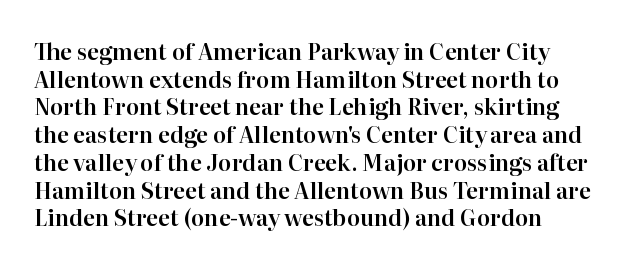
{"italic": "no", "underline": "no", "line_spacing": "normal", "line_spacing_ratio": 1.26, "letter_spacing": "normal", "letter_spacing_em": 0.0, "glyph_px": 22}
